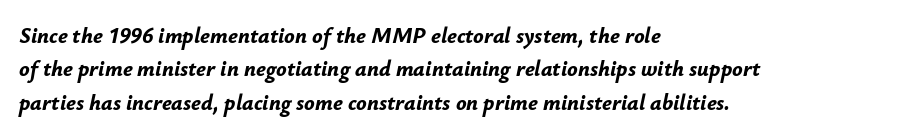
Q: Is the text bold? A: Yes.
Q: Is the text italic (slanted)? A: Yes, it leans right by about 12 degrees.
Q: Is the text underlined? A: No.
Q: How is the paragraph aligned? A: Left-aligned.
Q: Is the spacing between letters normal or unusually wide? A: Normal.
Q: Is the spacing between lines tight, normal or loose? A: Normal.
